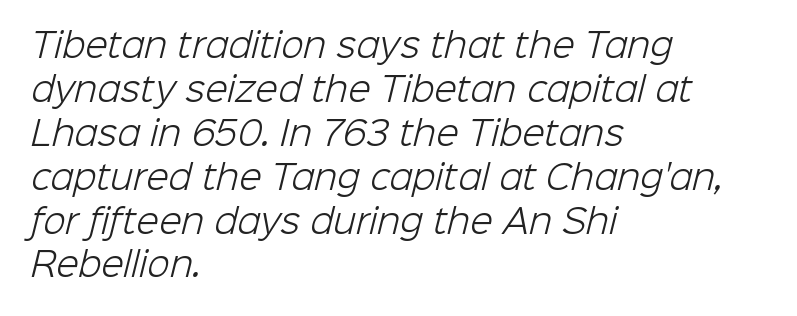
The image shows 33 px light sans-serif type; set left-aligned, normal line spacing (1.33x), normal letter spacing, not underlined; low stroke contrast and a medium x-height.
